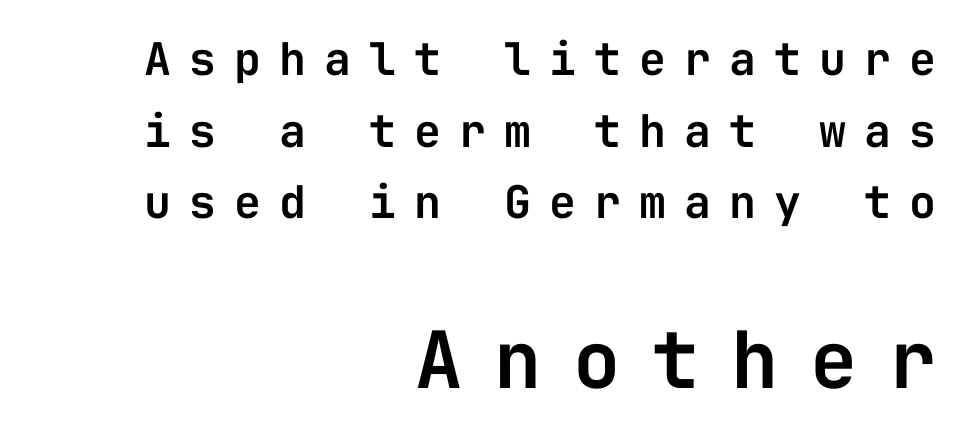
Q: Is the text italic (slanted)? A: No, it is upright.
Q: Is the typeface a serif or a sans-serif typeface? A: Sans-serif.
Q: Is the text underlined? A: No.
Q: How is the paragraph aligned? A: Right-aligned.
Q: Is the spacing between letters normal or unusually wide? A: Unusually wide.
Q: Is the spacing between lines tight, normal or loose? A: Normal.
Q: Which block of text is set in a larger size, the first (top) or the second (bottom)? A: The second (bottom) one.
Q: Width (condensed, normal, or wide)? A: Normal.
Q: Stroke contrast? A: Low.
Q: x-height? A: Medium.
Q: Monospaced? A: Yes.
